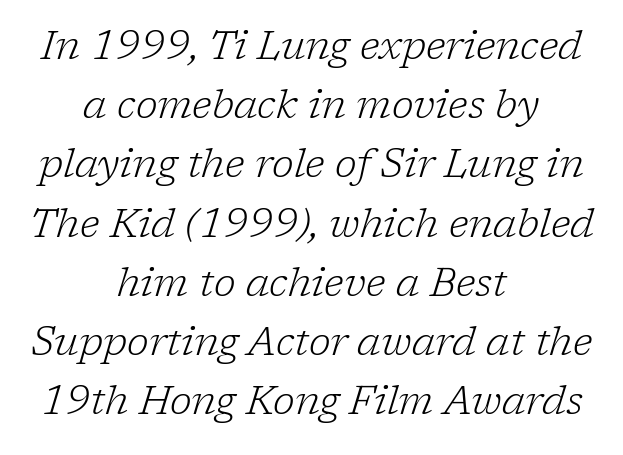
Emphasis-style slanted type is in use. The rendering uses a moderate line-height, typical for paragraphs. The type family on display is of the serif kind. The rendering uses natural spacing where letterforms have individual widths. The gap between lines stays unmarked. On a weight scale, this lands at 450 or below.
